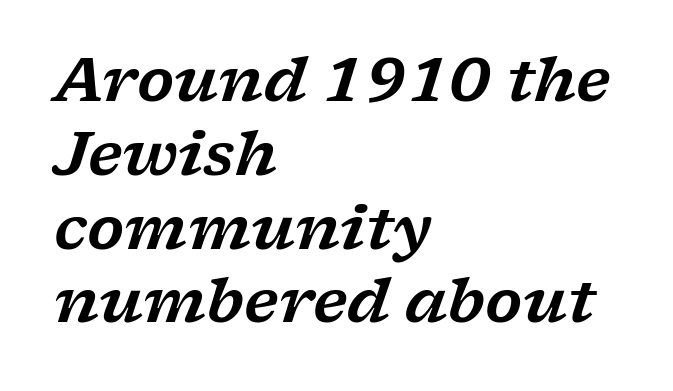
{"serif": "yes", "italic": "yes", "lean": "right", "slant_degrees": 17, "width": "wide", "stroke_contrast": "low", "x_height": "medium", "monospaced": "no", "underline": "no", "align": "left", "line_spacing_ratio": 1.23, "letter_spacing": "normal", "letter_spacing_em": 0.0, "glyph_px": 60}
